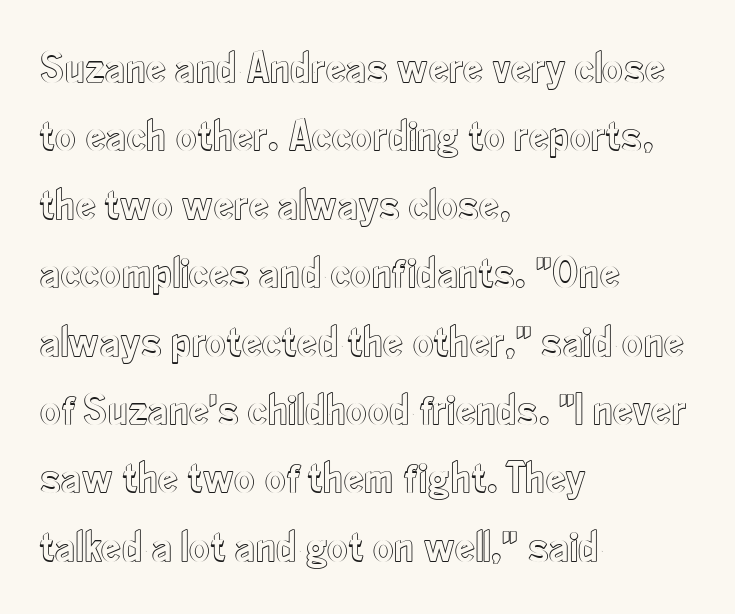
The image shows 45 px condensed type, upright; set left-aligned, normal line spacing (1.52x), normal letter spacing, not underlined; a small x-height.
